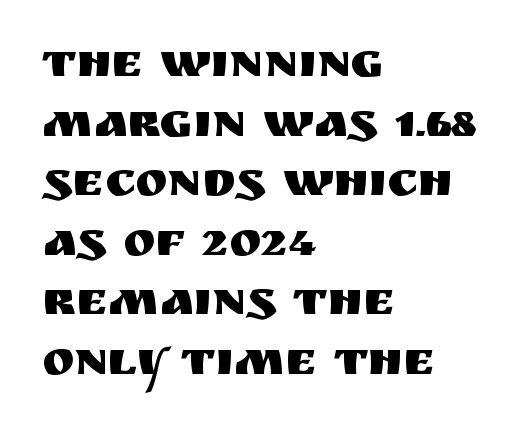
Q: Is the text italic (slanted)? A: No, it is upright.
Q: Is the typeface a serif or a sans-serif typeface? A: Sans-serif.
Q: Is the text underlined? A: No.
Q: How is the paragraph aligned? A: Left-aligned.
Q: Is the spacing between letters normal or unusually wide? A: Normal.
Q: Width (condensed, normal, or wide)? A: Normal.
Q: Stroke contrast? A: Medium.
Q: x-height? A: Large.
Q: Monospaced? A: No.
